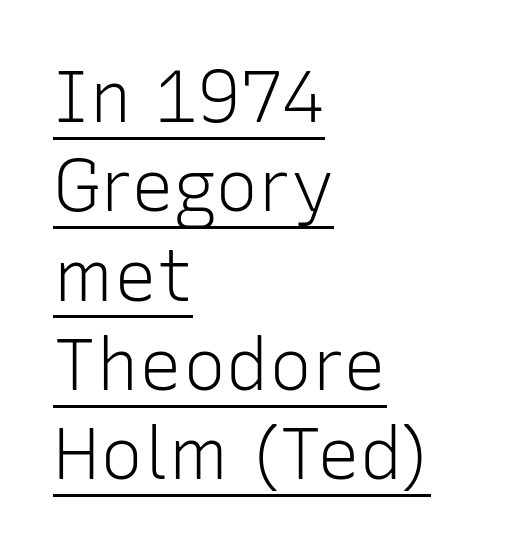
{"serif": "no", "italic": "no", "bold": "no", "weight": "light", "width": "normal", "stroke_contrast": "low", "x_height": "medium", "monospaced": "no", "underline": "yes", "align": "left", "line_spacing_ratio": 1.24, "letter_spacing": "normal", "letter_spacing_em": 0.0, "glyph_px": 72}
